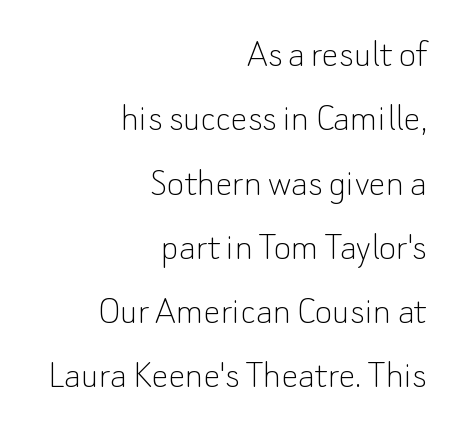
{"serif": "no", "italic": "no", "bold": "no", "weight": "thin", "width": "normal", "stroke_contrast": "low", "x_height": "small", "monospaced": "no", "underline": "no", "align": "right", "line_spacing": "normal", "line_spacing_ratio": 1.53, "letter_spacing": "normal", "letter_spacing_em": 0.0, "glyph_px": 42}
